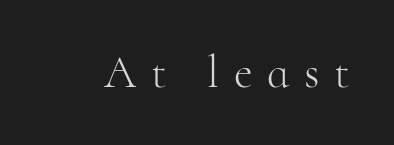
The words here are not underlined. You could not count columns in this text — the font is proportionally spaced. Here the glyphs are tracked loosely, breaking word shapes into spaced letters. Stems and bowls with no extra thickness — not bold. The designer went with a serif here, giving each stem small feet. Italic: no, the glyphs are upright roman.
